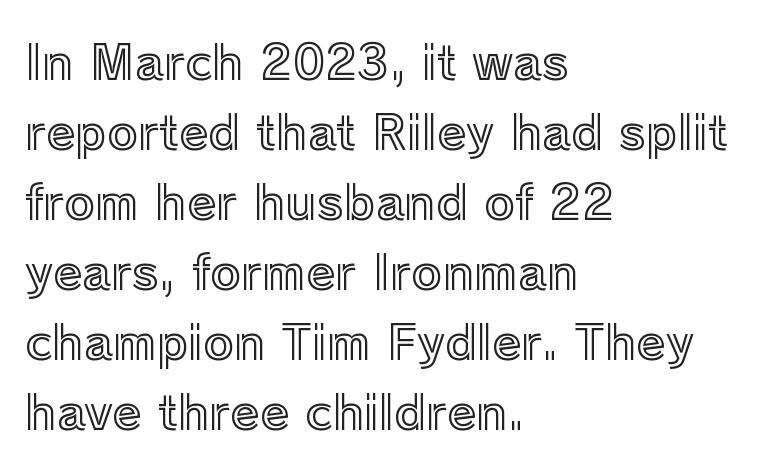
Q: Is the text italic (slanted)? A: No, it is upright.
Q: Is the text underlined? A: No.
Q: How is the paragraph aligned? A: Left-aligned.
Q: Is the spacing between letters normal or unusually wide? A: Normal.
Q: Is the spacing between lines tight, normal or loose? A: Normal.
Q: Width (condensed, normal, or wide)? A: Normal.
Q: x-height? A: Medium.
Q: Monospaced? A: No.
